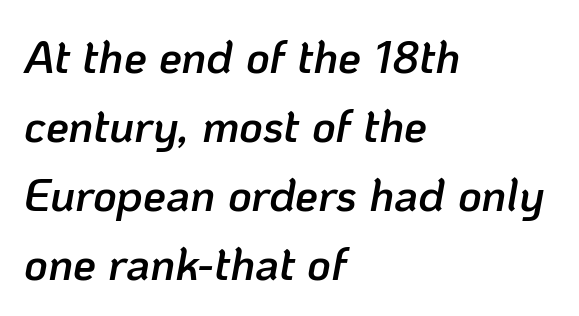
{"italic": "yes", "lean": "right", "slant_degrees": 10, "bold": "semi", "weight": "semibold", "width": "normal", "stroke_contrast": "low", "x_height": "medium", "monospaced": "no", "underline": "no", "align": "left", "line_spacing": "normal", "line_spacing_ratio": 1.5, "letter_spacing": "normal", "letter_spacing_em": 0.0, "glyph_px": 46}
